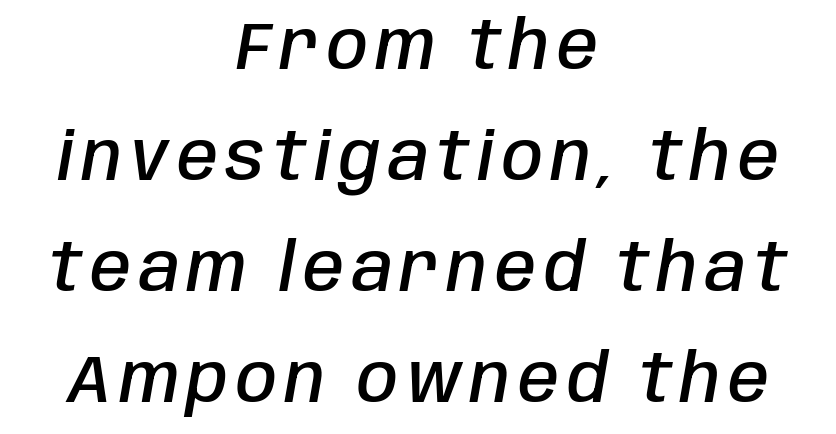
Q: Is the text bold? A: Semi-bold.
Q: Is the text italic (slanted)? A: Yes, it leans right by about 10 degrees.
Q: Is the text underlined? A: No.
Q: How is the paragraph aligned? A: Centered.
Q: Is the spacing between lines tight, normal or loose? A: Normal.
Q: Width (condensed, normal, or wide)? A: Condensed.
Q: Stroke contrast? A: Low.
Q: x-height? A: Large.
Q: Monospaced? A: No.
